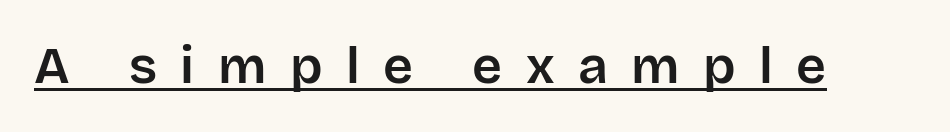
Q: Is the text italic (slanted)? A: No, it is upright.
Q: Is the typeface a serif or a sans-serif typeface? A: Sans-serif.
Q: Is the text underlined? A: Yes.
Q: Is the spacing between letters normal or unusually wide? A: Unusually wide.
Q: Width (condensed, normal, or wide)? A: Normal.
Q: Stroke contrast? A: Low.
Q: x-height? A: Large.
Q: Monospaced? A: No.
